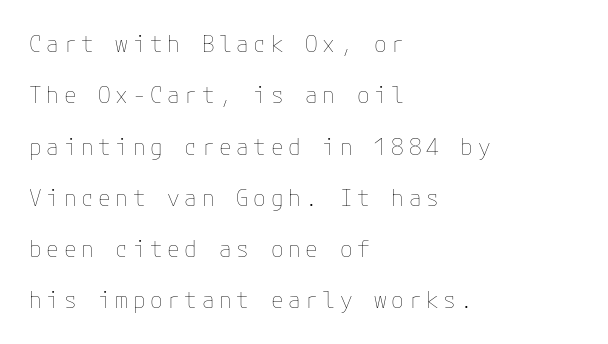
Q: Is the text bold? A: No.
Q: Is the text italic (slanted)? A: No, it is upright.
Q: Is the text underlined? A: No.
Q: How is the paragraph aligned? A: Left-aligned.
Q: Is the spacing between letters normal or unusually wide? A: Unusually wide.
Q: Is the spacing between lines tight, normal or loose? A: Loose.
